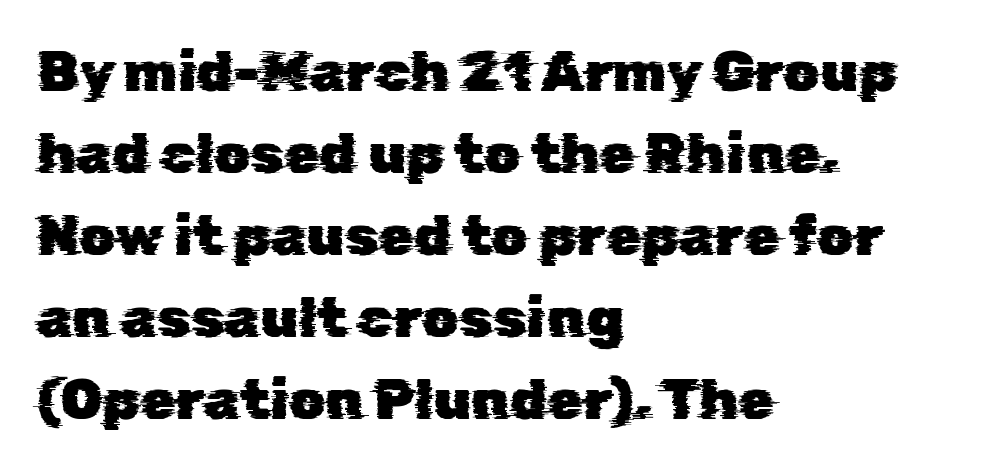
Q: Is the typeface a serif or a sans-serif typeface? A: Sans-serif.
Q: Is the text underlined? A: No.
Q: How is the paragraph aligned? A: Left-aligned.
Q: Is the spacing between letters normal or unusually wide? A: Normal.
Q: Is the spacing between lines tight, normal or loose? A: Normal.
Q: Width (condensed, normal, or wide)? A: Normal.
Q: Stroke contrast? A: Low.
Q: x-height? A: Medium.
Q: Monospaced? A: No.
